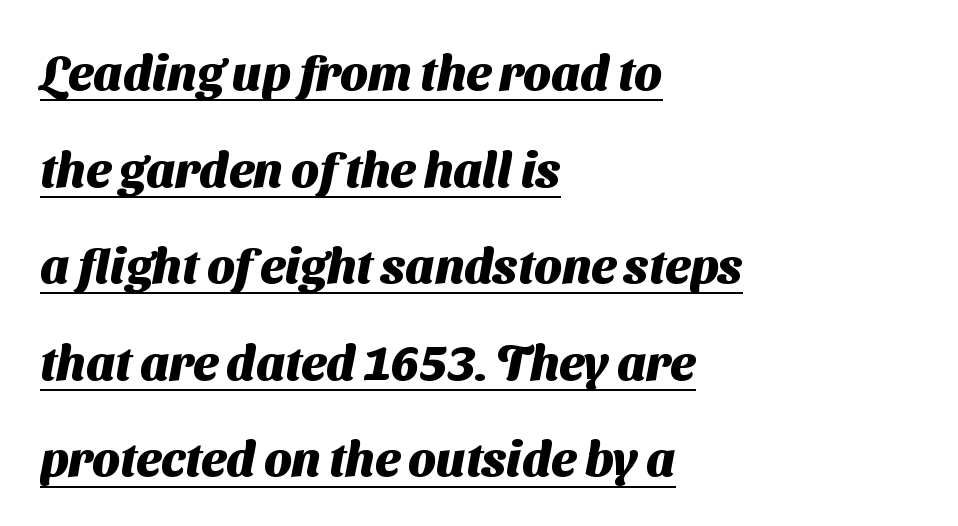
The image shows 49 px heavy sans-serif type; set left-aligned, loose line spacing (1.97x), normal letter spacing, underlined; medium stroke contrast and a medium x-height.
